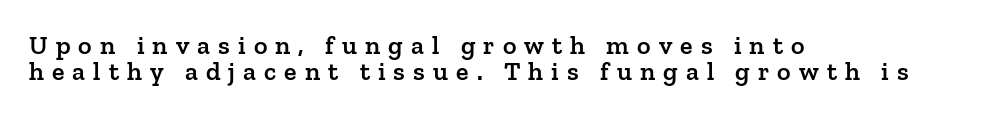
Quick note: interline space is minimal. Compared with typical body copy, the letter spacing here is much looser. A student would call this left alignment; a typographer would say flush left, rag right. Nobody drew a line under any word here. Quick note: not italic, upright. I'd describe the lettering as semibold — firm but not a full bold.
